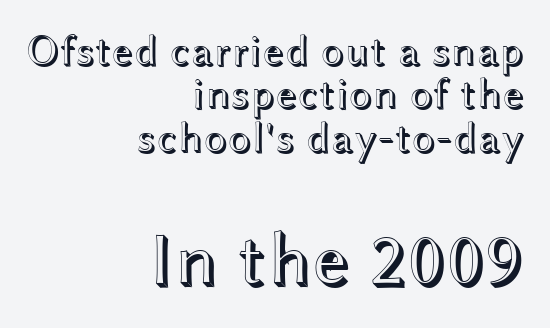
{"italic": "no", "width": "wide", "x_height": "medium", "monospaced": "no", "underline": "no", "align": "right", "line_spacing": "tight", "line_spacing_ratio": 1.01, "letter_spacing": "normal", "letter_spacing_em": 0.0, "larger_block": "second", "size_ratio": 1.74, "glyph_px": 75}
